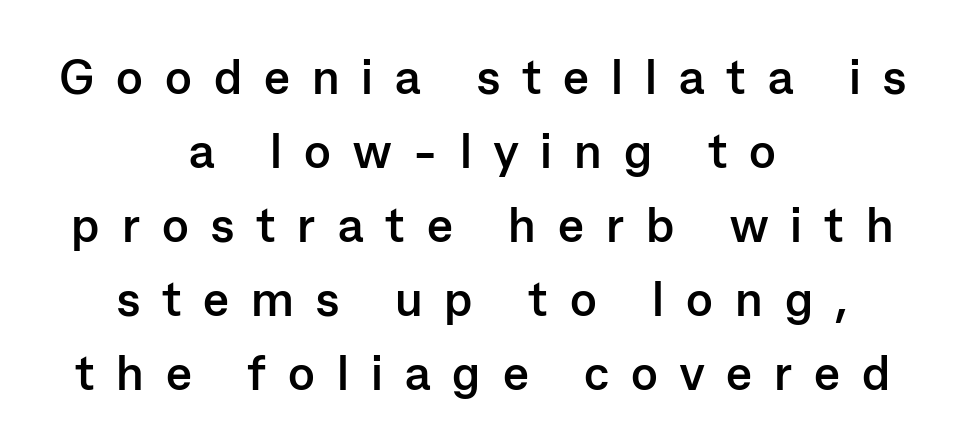
Q: Is the text bold? A: Yes.
Q: Is the text italic (slanted)? A: No, it is upright.
Q: Is the typeface a serif or a sans-serif typeface? A: Sans-serif.
Q: Is the text underlined? A: No.
Q: How is the paragraph aligned? A: Centered.
Q: Is the spacing between letters normal or unusually wide? A: Unusually wide.
Q: Is the spacing between lines tight, normal or loose? A: Normal.
Q: Width (condensed, normal, or wide)? A: Normal.
Q: Stroke contrast? A: Low.
Q: x-height? A: Medium.
Q: Monospaced? A: No.
